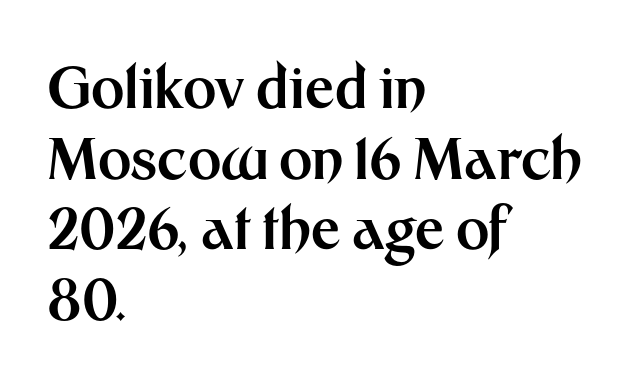
The type sits square on the baseline with zero lean. Chunky letters — that's bold for sure. The compositor pushed each line to the left boundary. What kind of face is this? One without serifs — a sans. These lines are rendered in a variable-pitch font.
